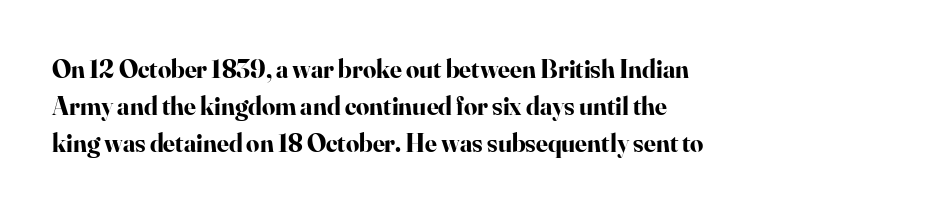
{"italic": "no", "bold": "yes", "underline": "no", "align": "left", "line_spacing": "normal", "line_spacing_ratio": 1.43, "letter_spacing": "normal", "letter_spacing_em": 0.0, "glyph_px": 26}
